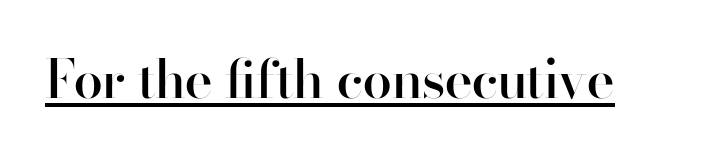
The type sits square on the baseline with zero lean. Compared with undecorated copy, this sample adds a rule below the words. These lines keep a tight, regular rhythm from letter to letter. In terms of letterform style, serifs are entirely absent. Notice the strokes are somewhat thickened but not fully heavy: this is a semibold.
